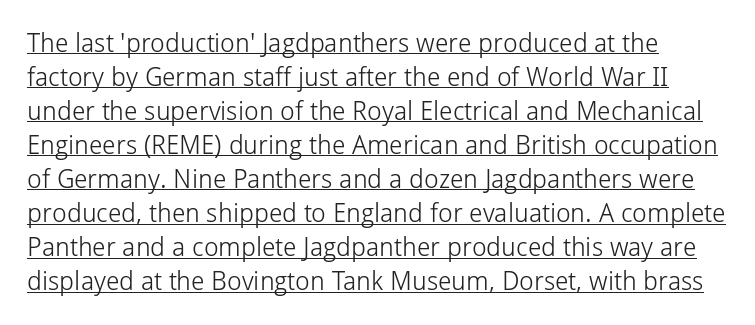
Descenders here cross a horizontal rule under the line. A typesetter would call this leading conventional body-copy spacing. Italic: no, the glyphs are upright roman. These glyphs show unthickened strokes, regular width or finer.
